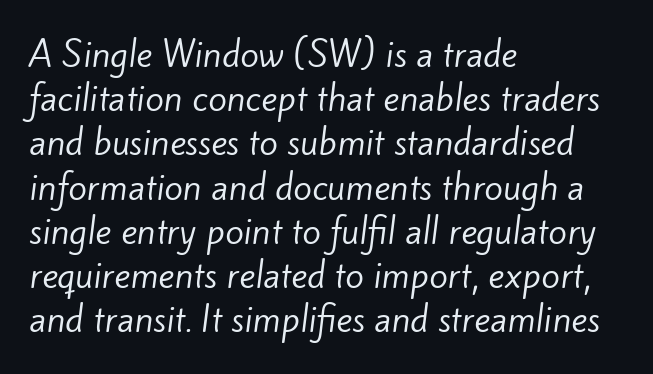
{"serif": "no", "bold": "no", "weight": "regular", "width": "normal", "stroke_contrast": "low", "x_height": "small", "monospaced": "no", "underline": "no", "align": "left", "line_spacing": "normal", "line_spacing_ratio": 1.3, "letter_spacing": "normal", "letter_spacing_em": 0.0, "glyph_px": 34}
